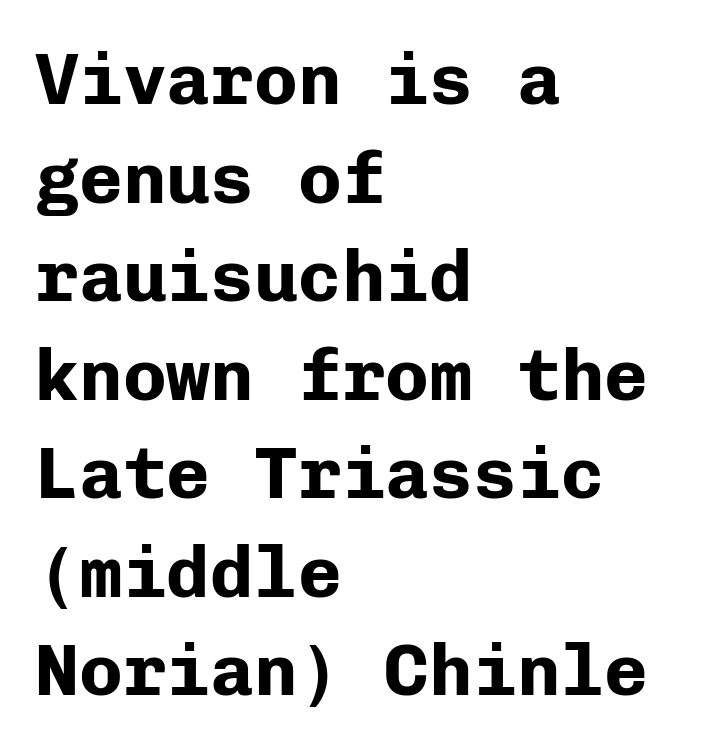
The image shows 73 px bold sans-serif type, upright, monospaced; set left-aligned, normal line spacing (1.35x), normal letter spacing, not underlined; low stroke contrast and a medium x-height.
